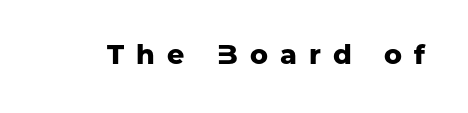
{"italic": "no", "bold": "yes", "underline": "no", "letter_spacing": "wide", "letter_spacing_em": 0.45, "glyph_px": 27}
